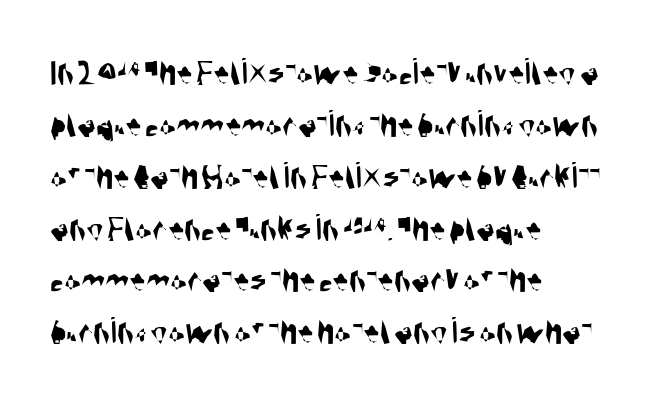
Do the characters align in a grid? No, the font is proportional. Regarding leading, the lines here are spaced in the standard way. The face used here is a sans, in the tradition of grotesques and geometrics. These lines stack with their left ends in a neat column. Short note: letters normally spaced.
